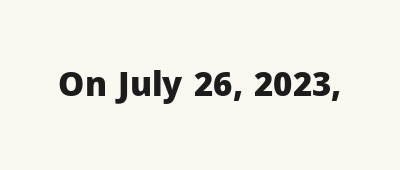
The letters advance in unequal steps, a hallmark of proportional type. Serifs: no, the terminals of the letterforms are clean. The lettering stays uniformly vertical, giving the passage a roman look. How are the letters spaced? Ordinarily, with no added tracking. Only glyphs here, with clear space below each row.
